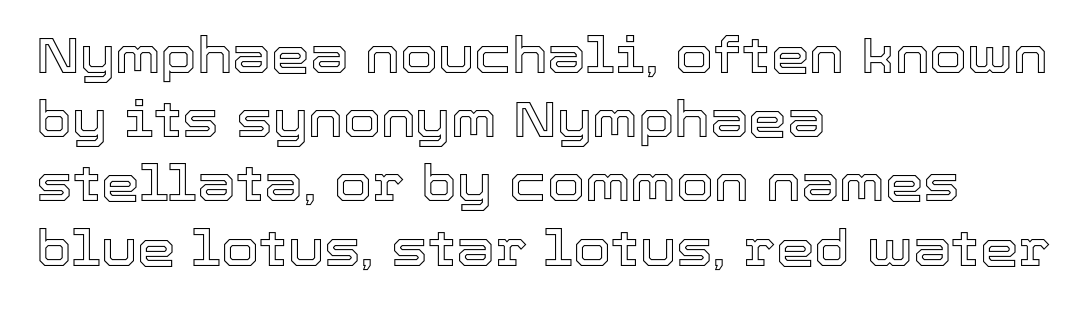
The image shows 49 px text type, upright; set left-aligned, normal line spacing (1.31x), normal letter spacing, not underlined; a medium x-height.
